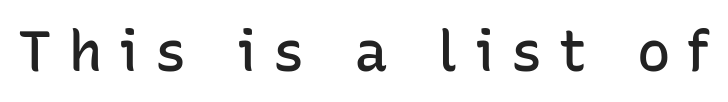
Does the weight exceed regular? Yes, but only to semibold. Is this a sans? Yes — the strokes have no serifs. Any mark beneath the type? The region is blank. Spacing verdict: proportional, widths tailored to each character. The rendering inserts visible extra space after every character. No italicization has been applied; the sample stays upright.
